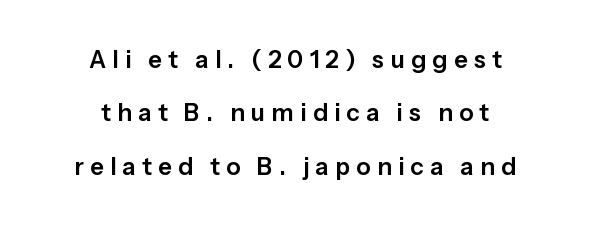
{"italic": "no", "underline": "no", "align": "center", "line_spacing": "loose", "line_spacing_ratio": 2.22, "letter_spacing": "wide", "letter_spacing_em": 0.26, "glyph_px": 24}
